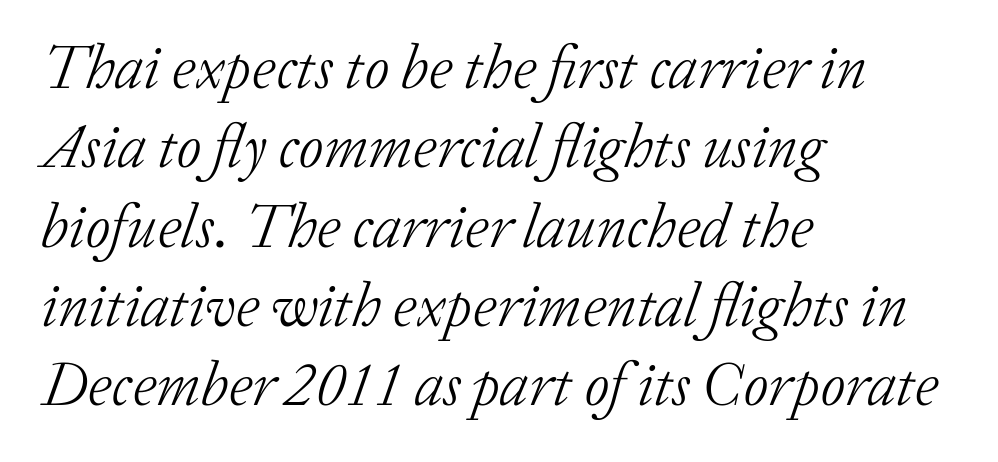
The image shows 61 px light serif type, italic (leaning right); set left-aligned, normal line spacing (1.3x), normal letter spacing, not underlined; low stroke contrast and a medium x-height.
